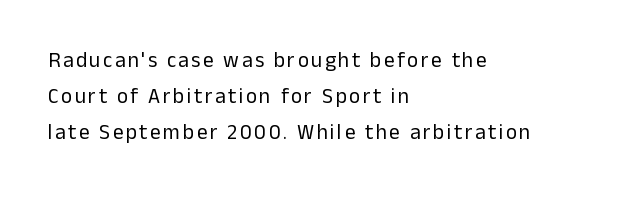
If you drew a line through each stem, it would be perfectly vertical. The words here are not underlined. This rendering uses left alignment, leaving the right contour irregular. Weight: not bold — regular or lighter.
